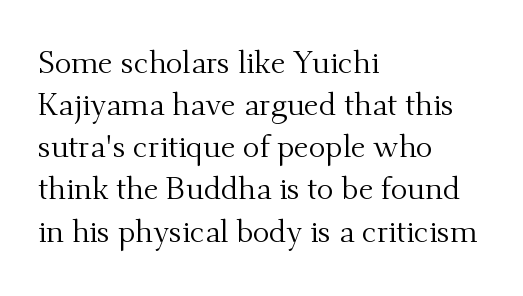
Q: Is the text bold? A: No.
Q: Is the text italic (slanted)? A: No, it is upright.
Q: Is the typeface a serif or a sans-serif typeface? A: Serif.
Q: Is the text underlined? A: No.
Q: How is the paragraph aligned? A: Left-aligned.
Q: Is the spacing between letters normal or unusually wide? A: Normal.
Q: Is the spacing between lines tight, normal or loose? A: Normal.
Q: Width (condensed, normal, or wide)? A: Normal.
Q: Stroke contrast? A: Medium.
Q: x-height? A: Small.
Q: Monospaced? A: No.
